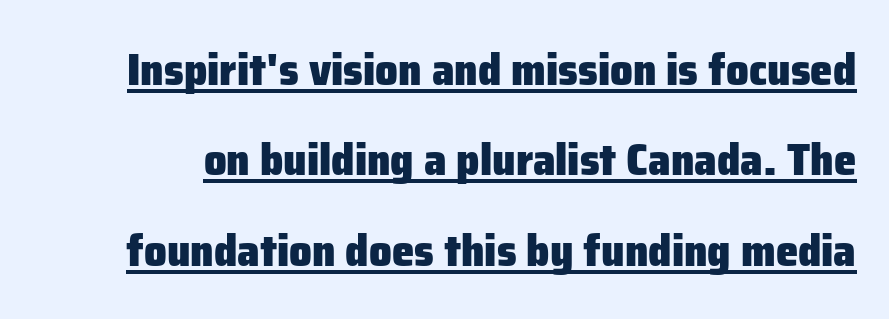
Q: Is the text bold? A: Yes.
Q: Is the text italic (slanted)? A: No, it is upright.
Q: Is the typeface a serif or a sans-serif typeface? A: Sans-serif.
Q: Is the text underlined? A: Yes.
Q: Is the spacing between letters normal or unusually wide? A: Normal.
Q: Is the spacing between lines tight, normal or loose? A: Loose.
Q: Width (condensed, normal, or wide)? A: Normal.
Q: Stroke contrast? A: Low.
Q: x-height? A: Medium.
Q: Monospaced? A: No.
